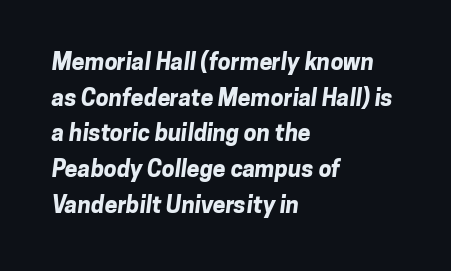
The lines are quadded left. How would I describe the line gaps? Plain and ordinary. The passage shown has conventional tracking throughout. Heft: maximum for text — a bold. The gap between lines stays unmarked.
